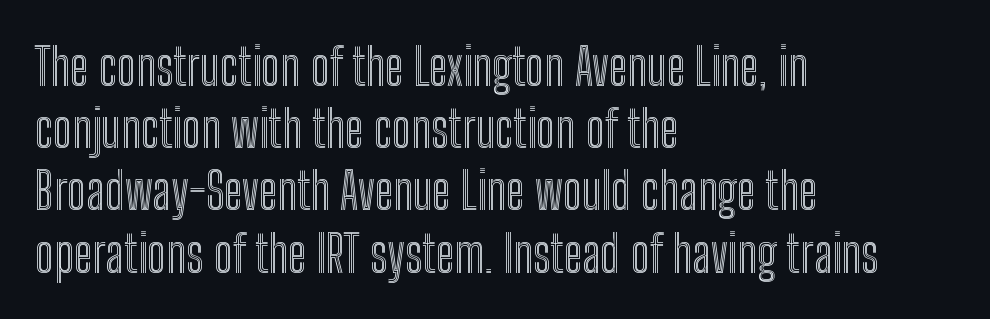
Q: Is the text italic (slanted)? A: No, it is upright.
Q: Is the text underlined? A: No.
Q: How is the paragraph aligned? A: Left-aligned.
Q: Is the spacing between letters normal or unusually wide? A: Normal.
Q: Width (condensed, normal, or wide)? A: Condensed.
Q: x-height? A: Medium.
Q: Monospaced? A: No.
